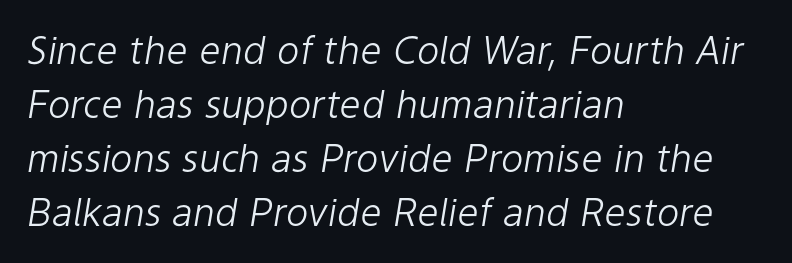
Here the designer chose a conventional face with non-uniform glyph widths. Characters are canted at an angle relative to the baseline's perpendicular. Beneath every word, the page is bare. The rag falls on the right side of this text block.
